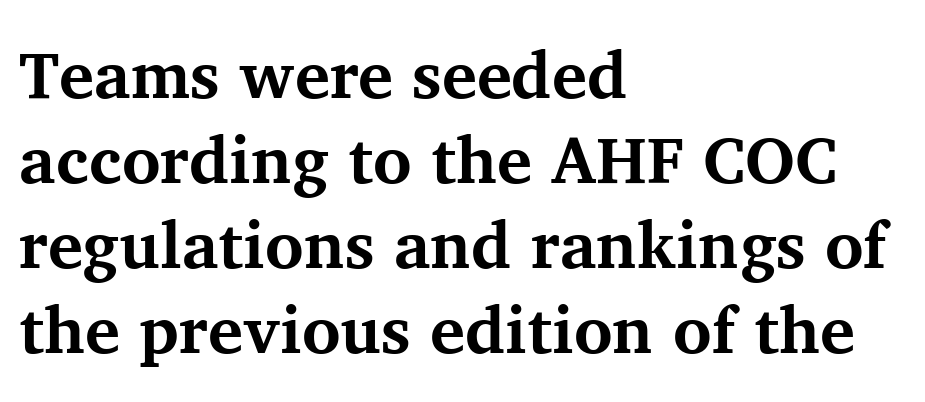
Horizontally, the lines are justified to the leading edge only. Typographic density is high because the face is bold. This sample keeps an unexceptional amount of space between lines. Anything drawn beneath the words? Only blank space. A typesetter would call this proportional, since set widths differ per character.
